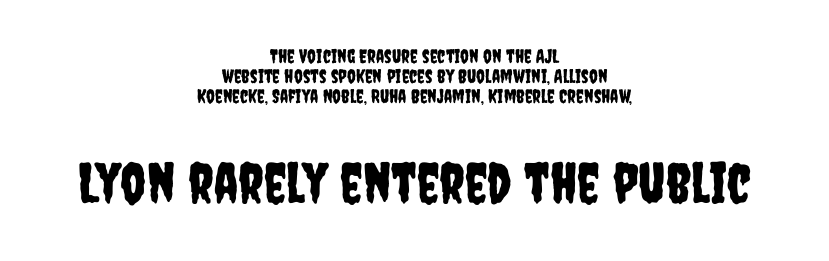
The image shows 56 px condensed sans-serif type, upright; set centered, tight line spacing (1.06x), normal letter spacing, not underlined; the second (bottom) block is 2.95x larger; low stroke contrast and a large x-height.
